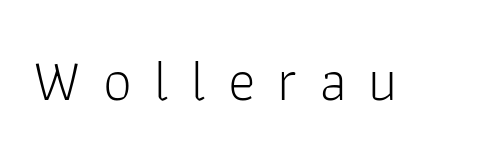
The letterforms sit at book weight or below. Proportional: the letters do not fall into vertical columns. Descenders are the only things crossing below the line. Compared with typical body copy, the letter spacing here is much looser.
